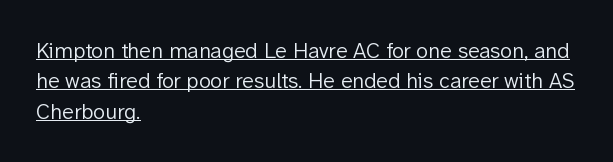
{"italic": "no", "bold": "no", "underline": "yes", "align": "left", "line_spacing": "normal", "line_spacing_ratio": 1.38, "letter_spacing": "normal", "letter_spacing_em": 0.0, "glyph_px": 22}
